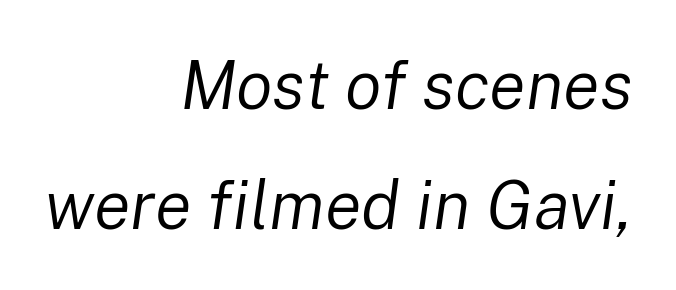
Proportional: the letters do not fall into vertical columns. This rendering leaves character spacing at its baseline value. The characters are drawn with everyday or finer stroke widths. Compared with a flush-left layout, this one pins lines to the opposite, right side.
